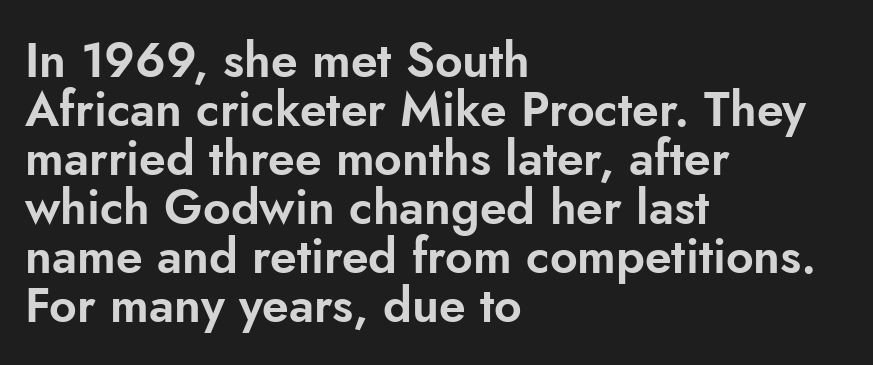
I'd call this a sans setting — the letters go barefoot. Characters remain perfectly vertical along every line. Nothing unusual about the tracking: characters are spaced as the font intends. These lines are set flush left with a ragged right edge. Closely set lines give the paragraph a compact silhouette.
